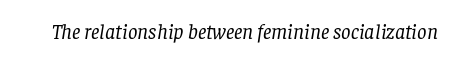
Q: Is the text bold? A: No.
Q: Is the text italic (slanted)? A: Yes, it leans right by about 8 degrees.
Q: Is the text underlined? A: No.
Q: Is the spacing between letters normal or unusually wide? A: Normal.
